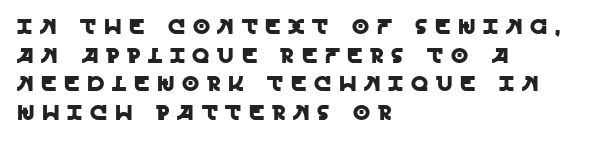
Q: Is the text italic (slanted)? A: No, it is upright.
Q: Is the text underlined? A: No.
Q: How is the paragraph aligned? A: Left-aligned.
Q: Is the spacing between letters normal or unusually wide? A: Unusually wide.
Q: Is the spacing between lines tight, normal or loose? A: Normal.
